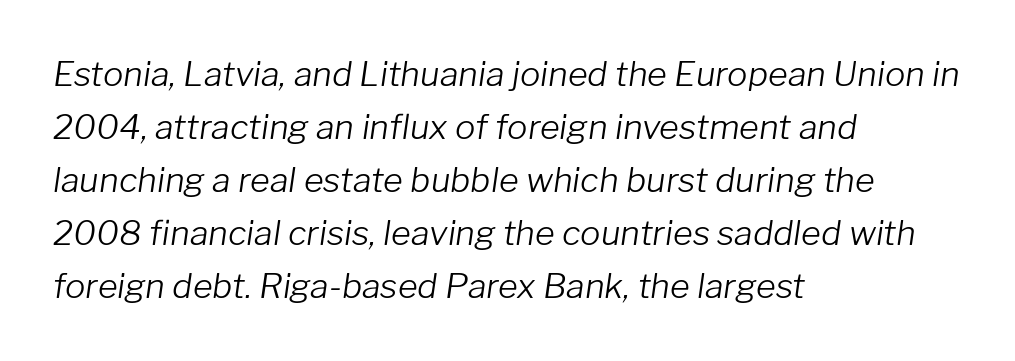
The space between consecutive lines is moderate. No extra ink here — the face is not bold. The rendering uses natural spacing where letterforms have individual widths. Standard letterfit; no display-style spreading of the glyphs. The string is rendered with underlining switched off. Horizontally, the lines are justified to the leading edge only.
